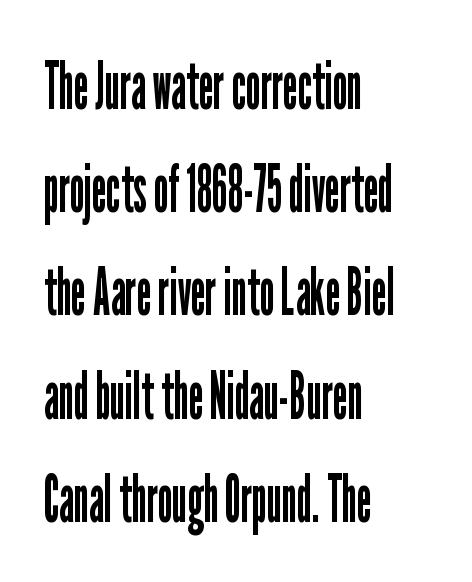
The image shows 67 px regular-weight, condensed sans-serif type, upright; set left-aligned, normal line spacing (1.54x), normal letter spacing, not underlined; low stroke contrast and a medium x-height.
